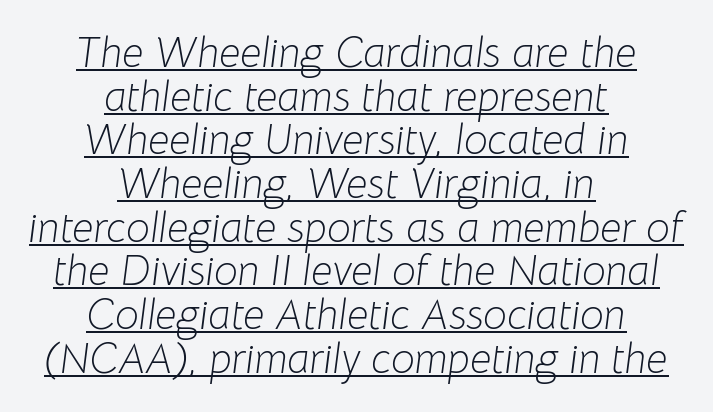
A student would call this center alignment; a typographer would say set centered. The space between consecutive lines is stingy. Quick note: italic. The lettering is marked with a stroke running underneath it. Tracking here is standard; glyphs follow each other at the usual distance. The cut favours lightness, reaching ordinary text weight at its darkest.
